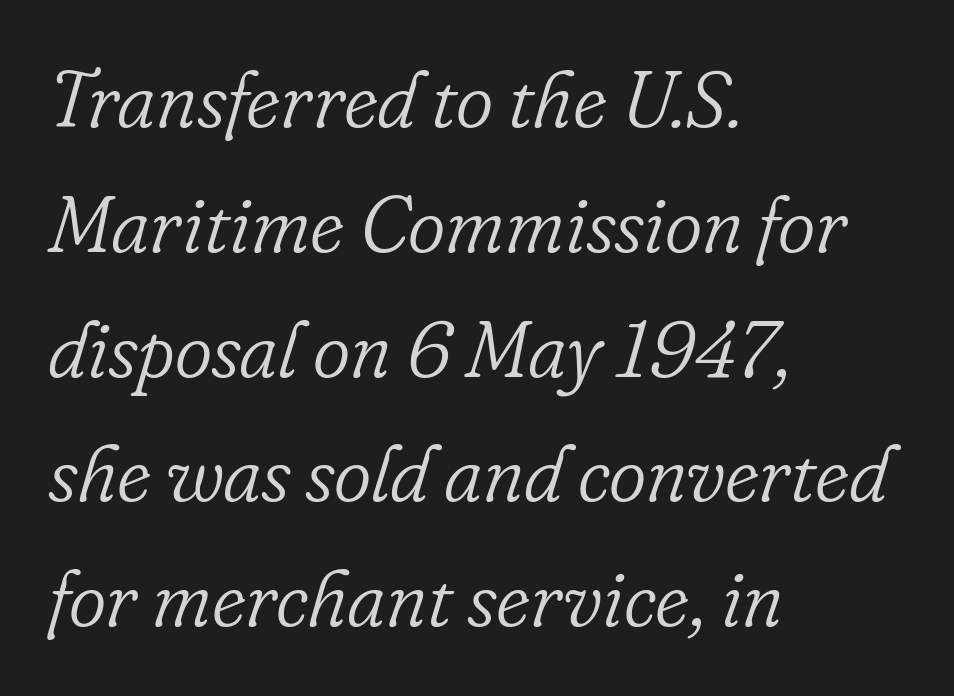
Nobody touched the tracking dial on this one. Proportional: the letters do not fall into vertical columns. Serif or sans? Serif — the stroke terminals have little feet. These lines are set flush left with a ragged right edge. Leading: standard.
